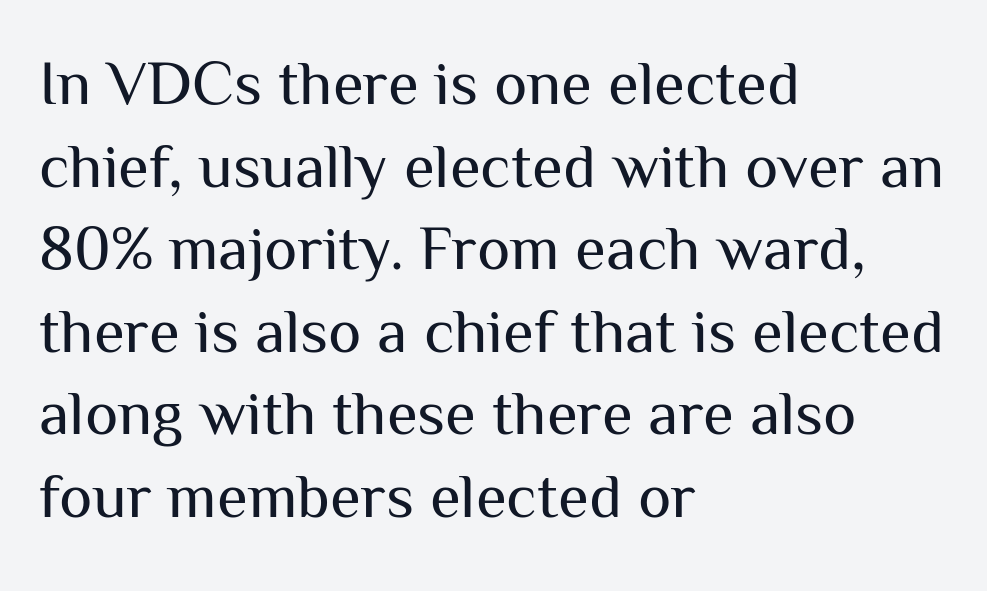
Q: Is the text bold? A: No.
Q: Is the text italic (slanted)? A: No, it is upright.
Q: Is the typeface a serif or a sans-serif typeface? A: Sans-serif.
Q: Is the text underlined? A: No.
Q: How is the paragraph aligned? A: Left-aligned.
Q: Is the spacing between letters normal or unusually wide? A: Normal.
Q: Is the spacing between lines tight, normal or loose? A: Normal.
Q: Width (condensed, normal, or wide)? A: Normal.
Q: Stroke contrast? A: Medium.
Q: x-height? A: Medium.
Q: Monospaced? A: No.
